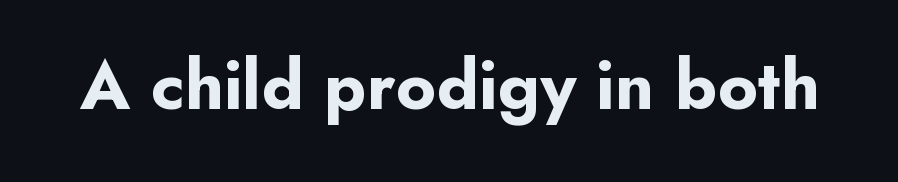
{"serif": "no", "italic": "no", "bold": "yes", "weight": "bold", "width": "normal", "stroke_contrast": "low", "x_height": "small", "monospaced": "no", "underline": "no", "letter_spacing": "normal", "letter_spacing_em": 0.0, "glyph_px": 71}
